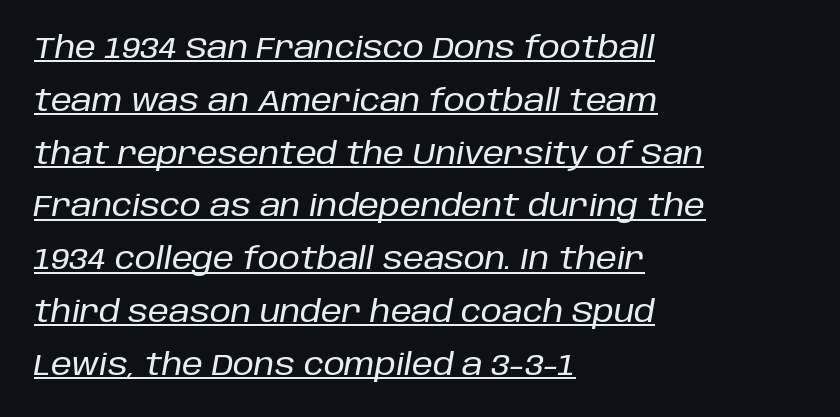
Q: Is the text italic (slanted)? A: Yes, it leans right by about 10 degrees.
Q: Is the text underlined? A: Yes.
Q: How is the paragraph aligned? A: Left-aligned.
Q: Is the spacing between letters normal or unusually wide? A: Normal.
Q: Width (condensed, normal, or wide)? A: Normal.
Q: Stroke contrast? A: Low.
Q: x-height? A: Large.
Q: Monospaced? A: No.
